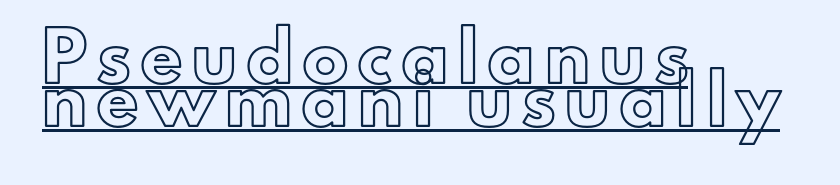
{"italic": "no", "width": "normal", "x_height": "small", "monospaced": "no", "underline": "yes", "align": "left", "line_spacing": "tight", "line_spacing_ratio": 0.96, "letter_spacing": "wide", "letter_spacing_em": 0.23, "glyph_px": 45}
